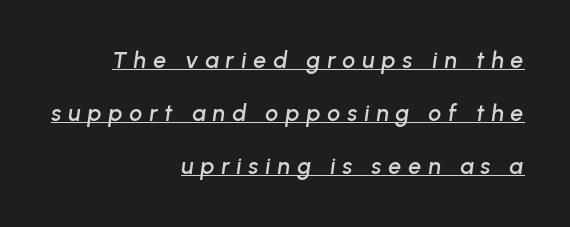
The image shows 23 px text type, italic (leaning right); set right-aligned, loose line spacing (2.31x), unusually wide letter spacing (+0.3 em), underlined.
